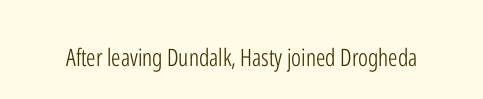
The image shows 24 px text type, upright; set normal letter spacing, not underlined.
